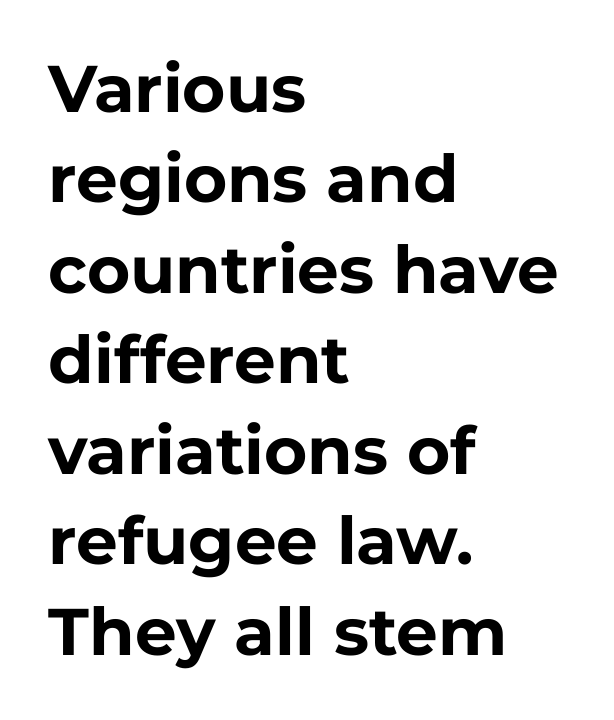
Q: Is the text bold? A: Yes.
Q: Is the text italic (slanted)? A: No, it is upright.
Q: Is the typeface a serif or a sans-serif typeface? A: Sans-serif.
Q: Is the text underlined? A: No.
Q: How is the paragraph aligned? A: Left-aligned.
Q: Is the spacing between letters normal or unusually wide? A: Normal.
Q: Is the spacing between lines tight, normal or loose? A: Normal.
Q: Width (condensed, normal, or wide)? A: Normal.
Q: Stroke contrast? A: Low.
Q: x-height? A: Medium.
Q: Monospaced? A: No.
